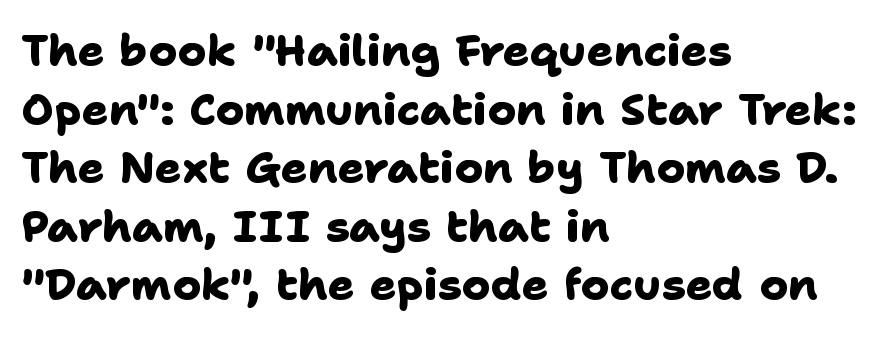
{"serif": "no", "bold": "yes", "weight": "heavy", "width": "normal", "stroke_contrast": "low", "x_height": "medium", "monospaced": "no", "underline": "no", "align": "left", "line_spacing": "normal", "line_spacing_ratio": 1.33, "letter_spacing": "normal", "letter_spacing_em": 0.0, "glyph_px": 44}
